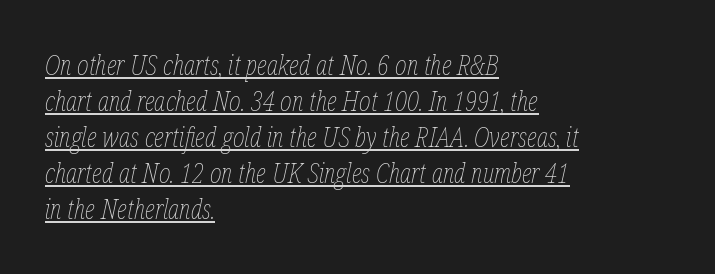
The image shows 28 px thin, condensed type, italic (leaning right); set left-aligned, normal line spacing (1.29x), normal letter spacing, underlined; low stroke contrast and a medium x-height.
